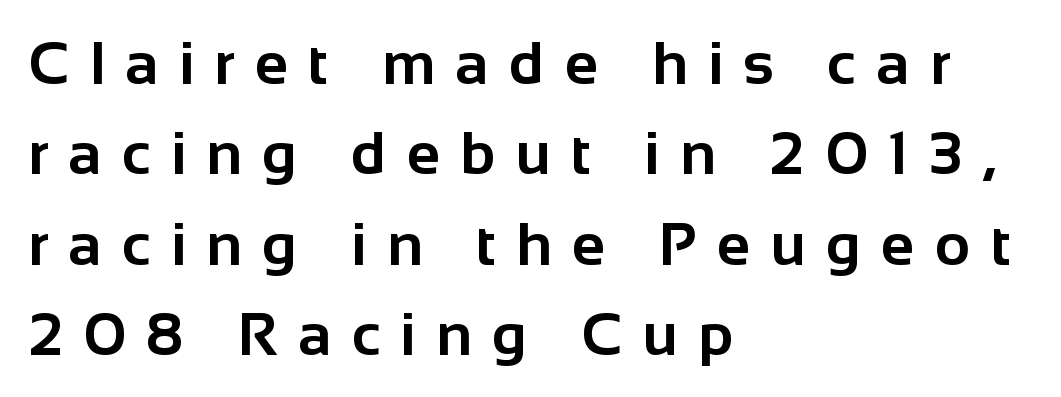
If you drew a line through each stem, it would be perfectly vertical. Display-style spreading of the glyphs; the letterfit is very open. I'd describe the lettering as bold — thick and assertive. Looks like regular typesetting: each glyph gets only the width it needs.
